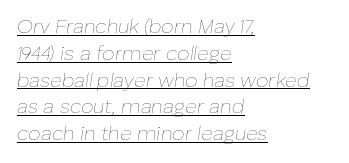
{"italic": "yes", "lean": "right", "slant_degrees": 8, "bold": "no", "underline": "yes", "align": "left", "line_spacing": "normal", "line_spacing_ratio": 1.34, "letter_spacing": "normal", "letter_spacing_em": 0.0, "glyph_px": 20}
